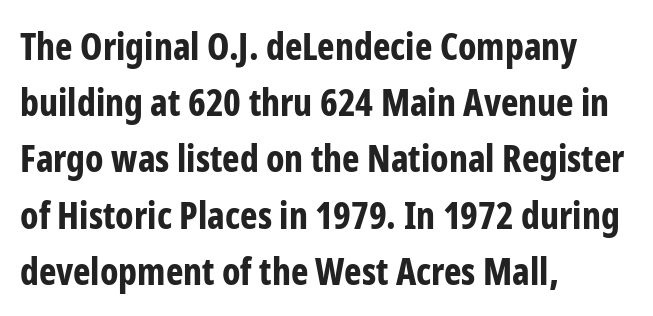
The image shows 37 px bold, condensed sans-serif type, upright; set left-aligned, normal line spacing (1.52x), normal letter spacing, not underlined; low stroke contrast and a medium x-height.
